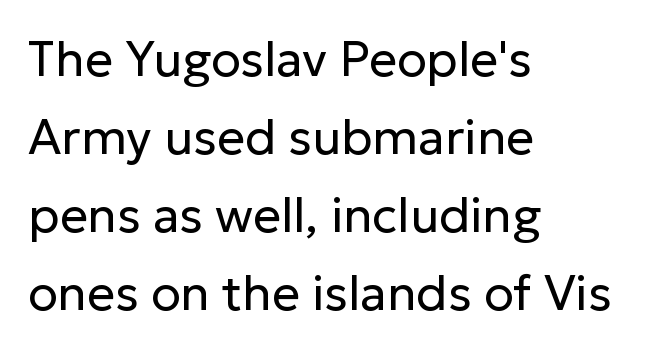
Think standard paragraph weight, or any step lighter than that. The space directly below the letters is spotless. Spacing verdict: proportional, widths tailored to each character. If you drew a line through each stem, it would be perfectly vertical.
